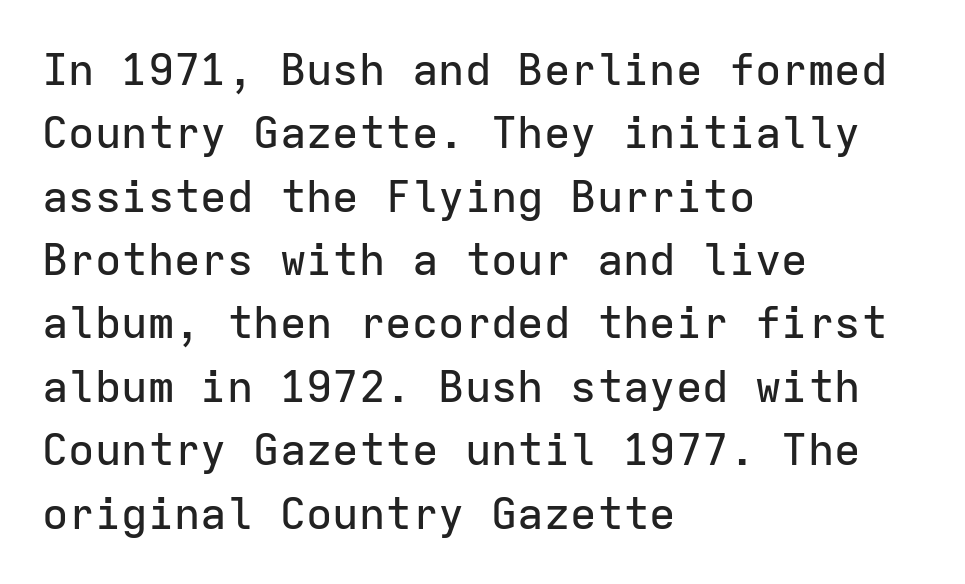
Q: Is the text italic (slanted)? A: No, it is upright.
Q: Is the typeface a serif or a sans-serif typeface? A: Sans-serif.
Q: Is the text underlined? A: No.
Q: How is the paragraph aligned? A: Left-aligned.
Q: Is the spacing between letters normal or unusually wide? A: Normal.
Q: Is the spacing between lines tight, normal or loose? A: Normal.
Q: Width (condensed, normal, or wide)? A: Normal.
Q: Stroke contrast? A: Low.
Q: x-height? A: Medium.
Q: Monospaced? A: Yes.
